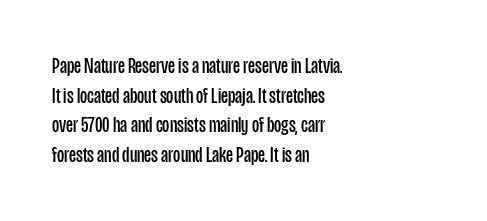
{"italic": "no", "bold": "no", "underline": "no", "align": "left", "line_spacing": "normal", "line_spacing_ratio": 1.35, "letter_spacing": "normal", "letter_spacing_em": 0.0, "glyph_px": 22}
